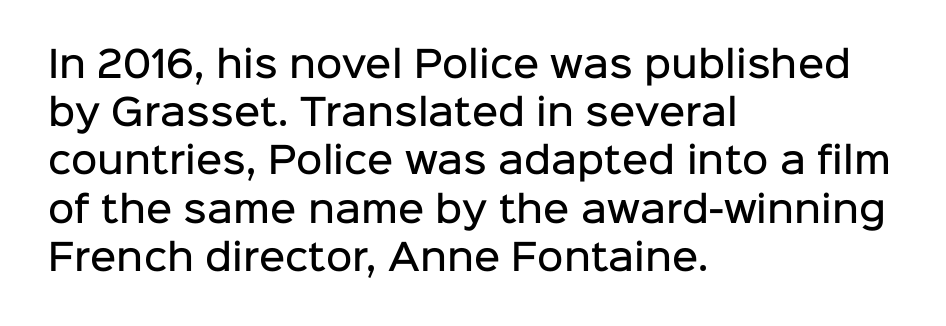
{"serif": "no", "italic": "no", "bold": "semi", "weight": "semibold", "width": "normal", "stroke_contrast": "low", "x_height": "medium", "monospaced": "no", "underline": "no", "align": "left", "line_spacing": "normal", "line_spacing_ratio": 1.34, "letter_spacing": "normal", "letter_spacing_em": 0.0, "glyph_px": 36}
